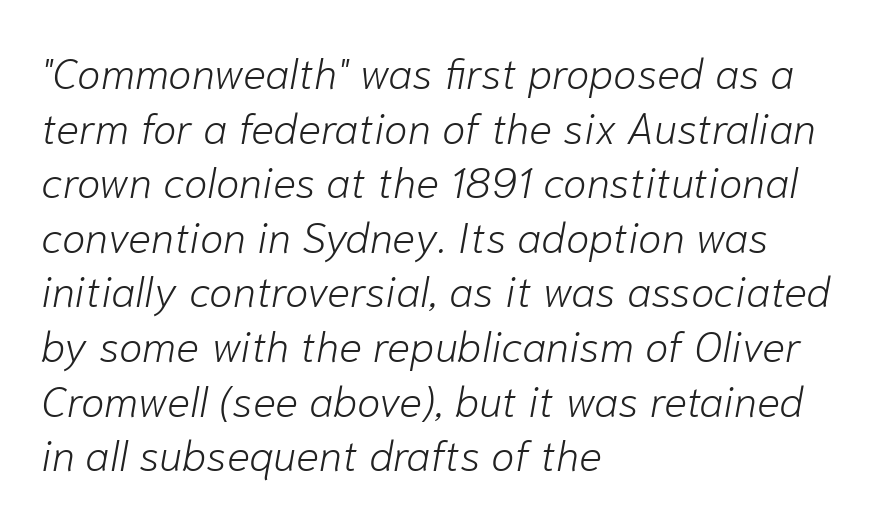
The image shows 43 px light type, italic (leaning right); set left-aligned, normal line spacing (1.27x), normal letter spacing, not underlined; low stroke contrast and a medium x-height.
